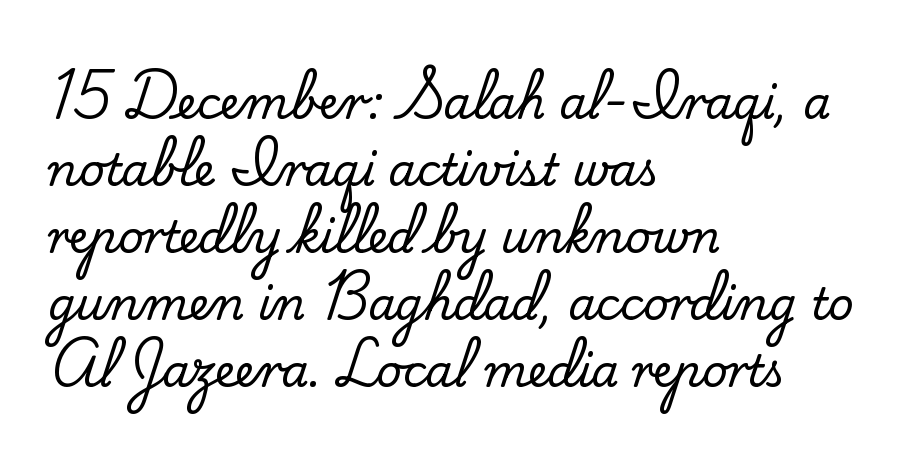
{"serif": "yes", "width": "normal", "stroke_contrast": "low", "x_height": "small", "monospaced": "no", "underline": "no", "align": "left", "line_spacing": "normal", "line_spacing_ratio": 1.52, "letter_spacing": "normal", "letter_spacing_em": 0.0, "glyph_px": 44}
